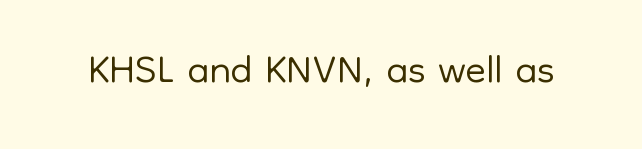
The image shows 61 px light sans-serif type, upright; set normal letter spacing, not underlined; low stroke contrast and a medium x-height.
